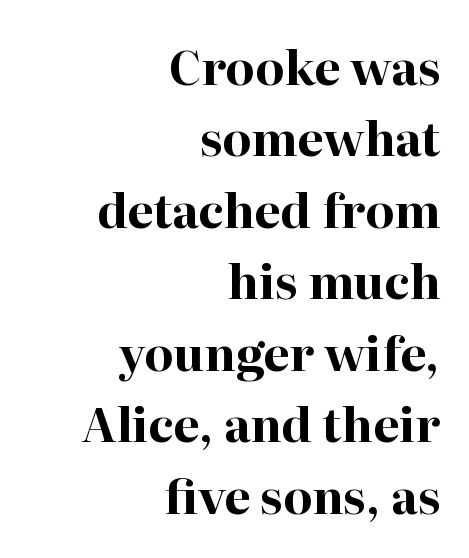
Caption: multi-line text, flush right, ragged left. Does the type have serifs? Yes, each stem ends in a small foot. The zone under the glyphs is completely vacant. The lettering stays uniformly vertical, giving the passage a roman look. Think of a printed novel: that variable character pitch is what you see here.
